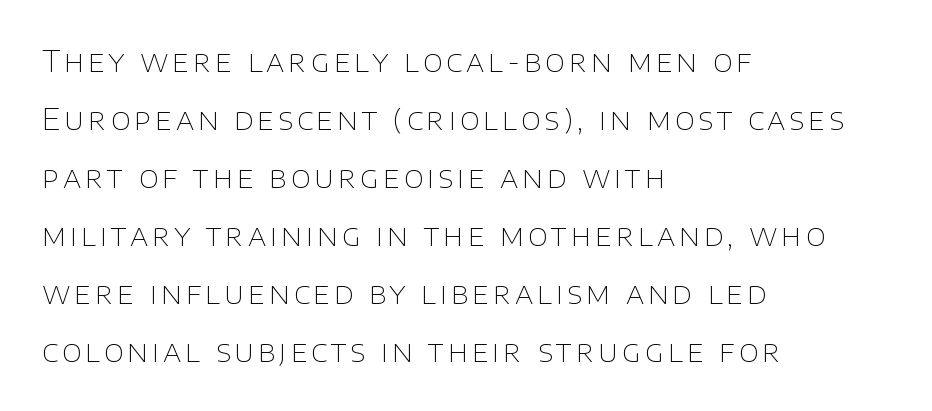
Vertical spacing — loose. The rendering uses natural spacing where letterforms have individual widths. The typography opts for an upright posture over an oblique one. Stem width sits at or under what a default text font uses. The lines are quadded left.
